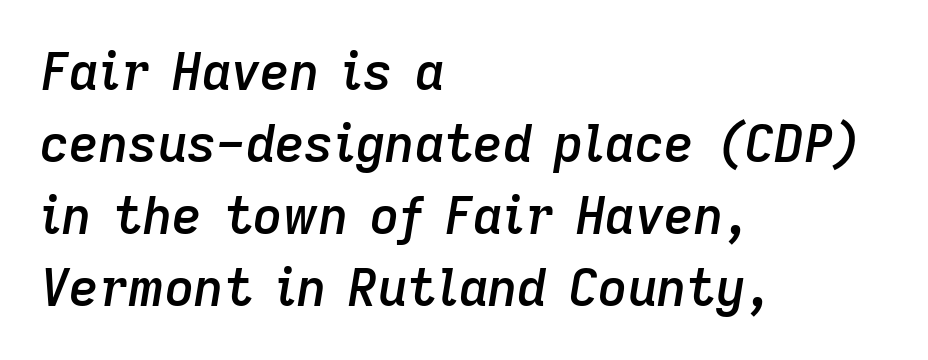
{"italic": "yes", "lean": "right", "slant_degrees": 9, "bold": "semi", "weight": "semibold", "width": "normal", "stroke_contrast": "low", "x_height": "medium", "monospaced": "no", "underline": "no", "align": "left", "line_spacing": "normal", "line_spacing_ratio": 1.41, "letter_spacing": "normal", "letter_spacing_em": 0.0, "glyph_px": 51}
